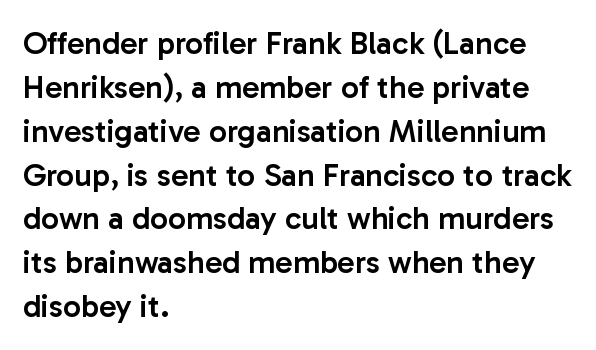
This sample uses an upright cut, with every glyph sitting square on the baseline. Left-aligned paragraph, ragged on the right. Descenders hang freely into open space. Is this a fixed-width face? No — the glyphs have proportional, varying widths. Moderately thickened strokes mark this as semibold type. Students, note that the glyphs here touch the page at normal intervals.
